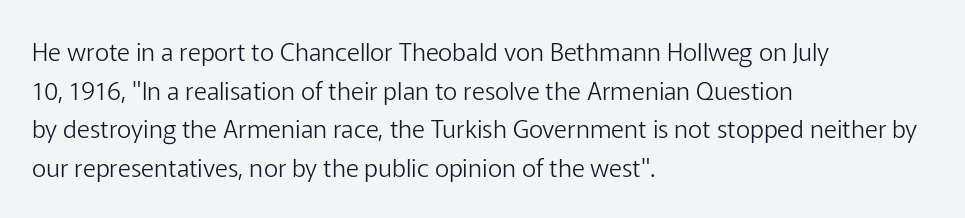
Notice how descenders clear the ascenders below comfortably — that's standard leading. Posture: vertical. Letter spacing: default. This rendering uses left alignment, leaving the right contour irregular.
